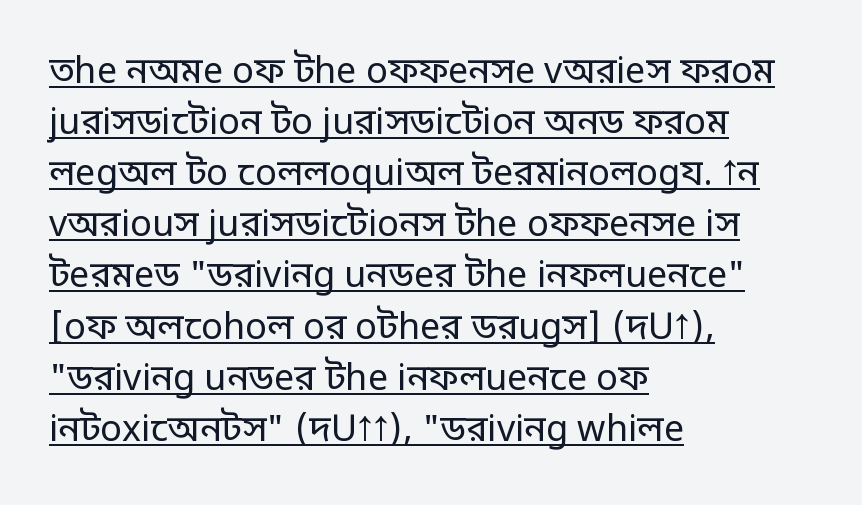
Q: Is the text bold? A: No.
Q: Is the text italic (slanted)? A: No, it is upright.
Q: Is the typeface a serif or a sans-serif typeface? A: Sans-serif.
Q: Is the text underlined? A: Yes.
Q: How is the paragraph aligned? A: Left-aligned.
Q: Is the spacing between letters normal or unusually wide? A: Normal.
Q: Is the spacing between lines tight, normal or loose? A: Normal.
Q: Width (condensed, normal, or wide)? A: Normal.
Q: Stroke contrast? A: Low.
Q: x-height? A: Large.
Q: Monospaced? A: No.
